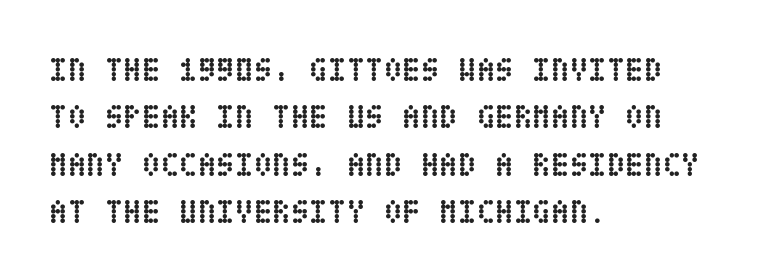
{"italic": "no", "bold": "yes", "weight": "semibold", "width": "condensed", "stroke_contrast": "low", "x_height": "large", "underline": "no", "align": "left", "line_spacing": "normal", "line_spacing_ratio": 1.39, "letter_spacing": "normal", "letter_spacing_em": 0.0, "glyph_px": 34}
